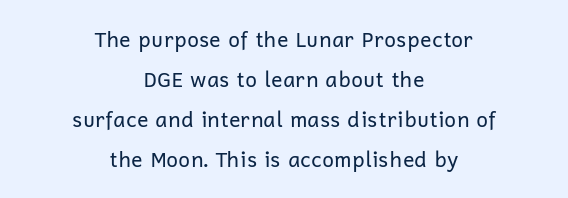
Notice how the stems are strictly vertical — no italics here. Compared with a flush-left layout, this one balances lines on the center instead. Descender tails drop into unmarked territory. Vertically, the passage feels expansive, rows floating well apart. There is no visible air inserted between adjacent glyphs.
